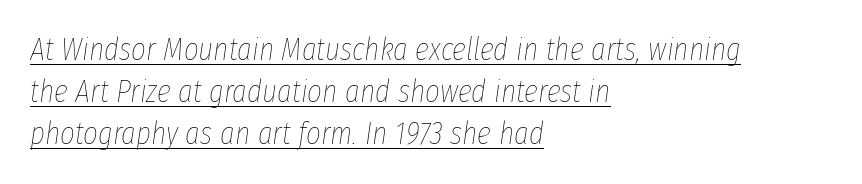
Weight: in the light-to-regular range. Short note: letters normally spaced. Caption: lettering with a line underneath. The ragged edge is on the right, which tells us the setting is flush left. Think of a printed novel: that variable character pitch is what you see here.
